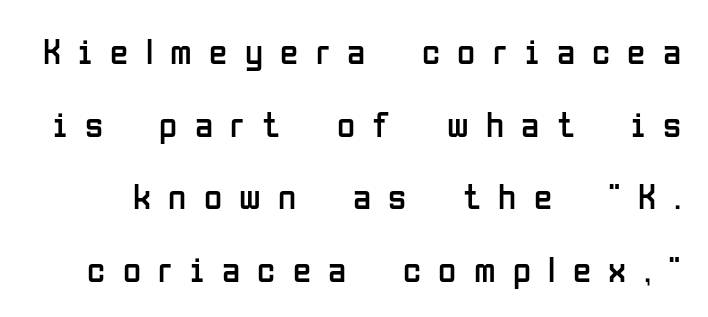
What's the leading like? Stretched, with rows far apart. The letters stand straight up with perfectly vertical stems. No extra ink here — the face is not bold. Are there feet on the stems? There aren't — it's a sans. Do the characters align in a grid? No, the font is proportional. The strip under each line holds only bare page.
